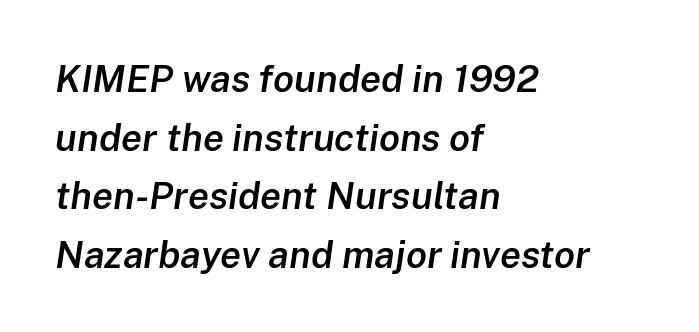
Rendered with sloped, italic letterforms. Standard letterfit; no display-style spreading of the glyphs. Looks like regular typesetting: each glyph gets only the width it needs. Descender tails drop into unmarked territory. Caption: multi-line text, flush left, ragged right. Weight: semibold (demi).
